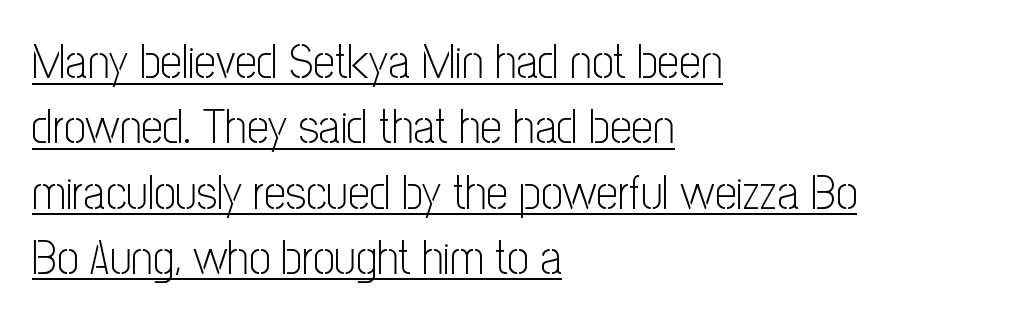
This sample has the flowing, uneven cadence of proportional lettering. Weight: not bold — regular or lighter. This is roman type, the default non-slanted kind. I'd call this a sans setting — the letters go barefoot. Each word holds together tightly as a unit, with standard inter-letter gaps.
